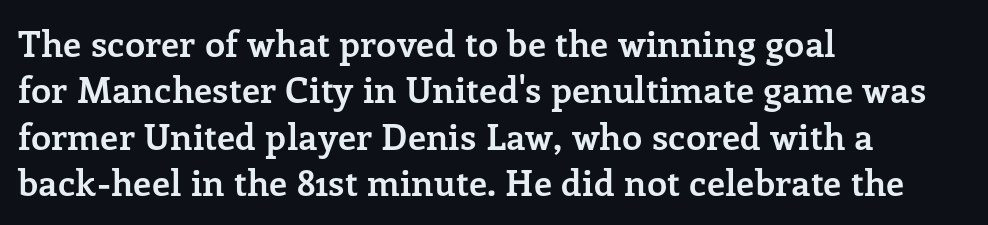
These lines sit exactly where default settings would place them. The passage shown has conventional tracking throughout. Thick stems and heavy bowls — unmistakably bold. Designer's note — italics off, roman on. Rule under the text: the space is simply empty. Classification — serif.
